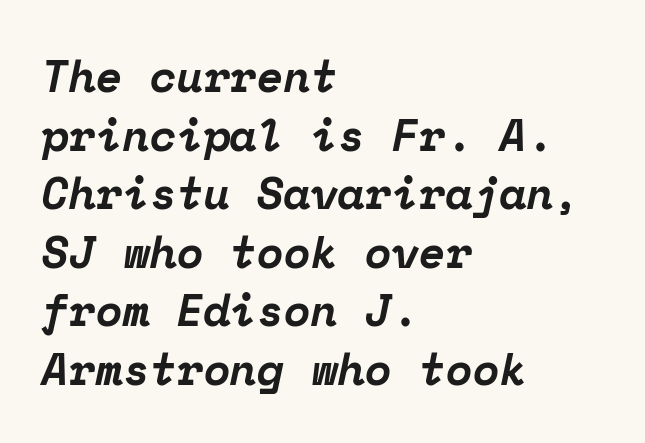
The image shows 44 px bold serif type, italic (leaning right), monospaced; set left-aligned, normal line spacing (1.33x), normal letter spacing, not underlined; low stroke contrast and a medium x-height.
